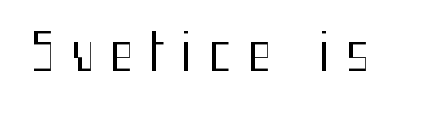
The image shows 50 px regular-weight, condensed sans-serif type, upright; set unusually wide letter spacing (+0.32 em), not underlined; medium stroke contrast and a medium x-height.
